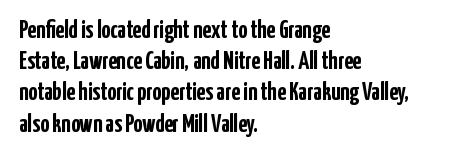
Q: Is the text bold? A: Yes.
Q: Is the text italic (slanted)? A: No, it is upright.
Q: Is the text underlined? A: No.
Q: How is the paragraph aligned? A: Left-aligned.
Q: Is the spacing between letters normal or unusually wide? A: Normal.
Q: Is the spacing between lines tight, normal or loose? A: Normal.
